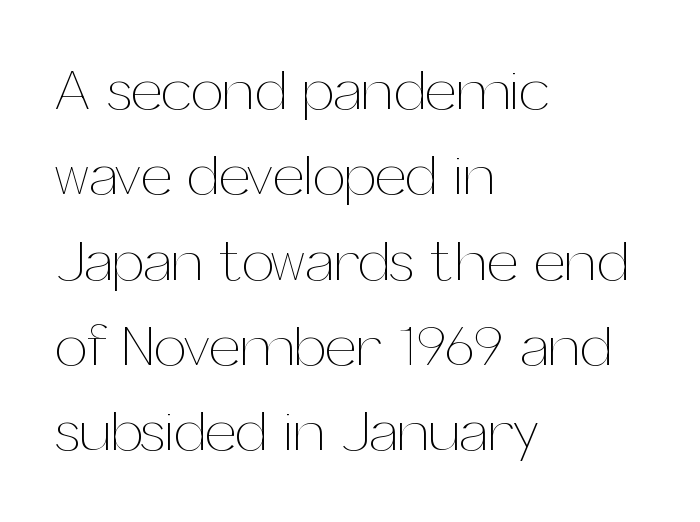
This sample uses an upright cut, with every glyph sitting square on the baseline. Default kerning and tracking; the words read as compact shapes. The passage shown is not underscored anywhere. A quiet, ordinary-to-light weight characterises the typeface. The rendering uses natural spacing where letterforms have individual widths.
